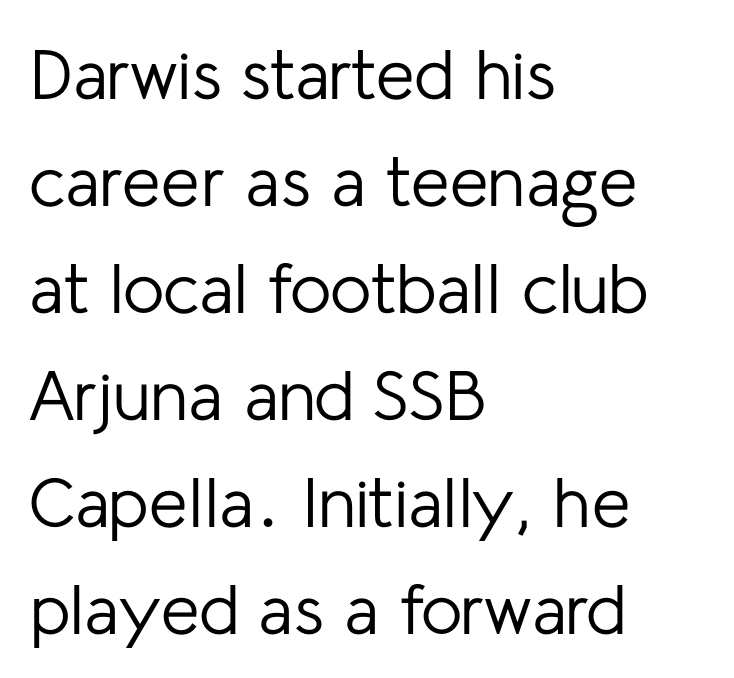
Regarding serifs, this sample does without them. Check under the words: just untouched page. Varying glyph widths throughout — classic text-font behaviour. A roman cut, with each character standing at attention. Nothing unusual about the tracking: characters are spaced as the font intends.
